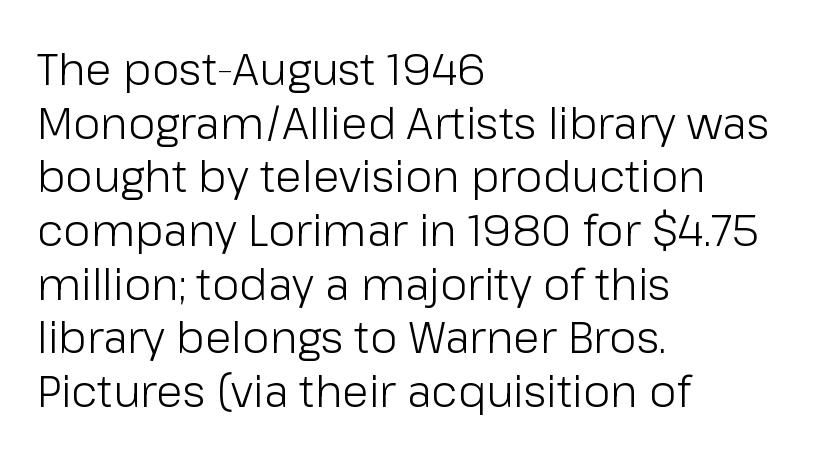
The image shows 44 px light sans-serif type, upright; set left-aligned, line spacing 1.22x, normal letter spacing, not underlined; low stroke contrast and a medium x-height.
